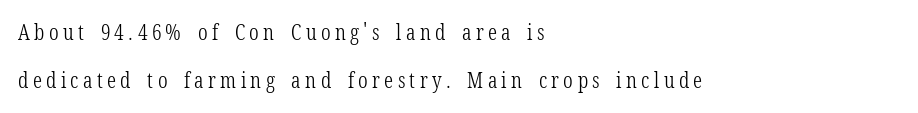
Q: Is the text bold? A: No.
Q: Is the text italic (slanted)? A: No, it is upright.
Q: Is the text underlined? A: No.
Q: How is the paragraph aligned? A: Left-aligned.
Q: Is the spacing between letters normal or unusually wide? A: Unusually wide.
Q: Is the spacing between lines tight, normal or loose? A: Loose.
